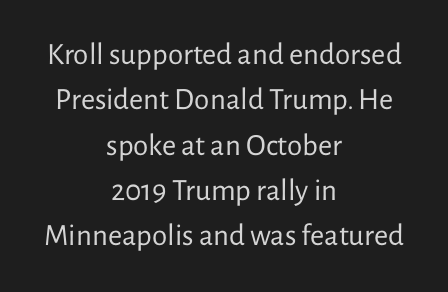
The characters are drawn with everyday or finer stroke widths. Character widths vary here, with narrow letters taking less room than wide ones. Plain, unruled lines of type. A typesetter would call this zero additional tracking. The font family rendered here belongs to the sans-serif group. Centered paragraph, ragged on both sides.
